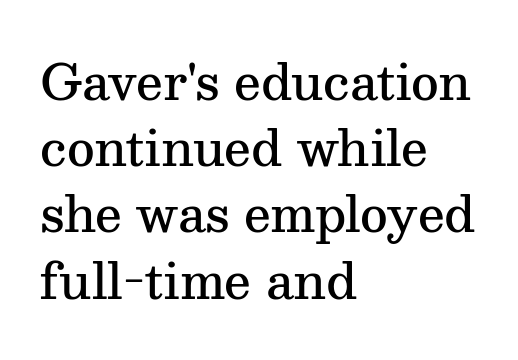
The image shows 48 px semibold serif type, upright; set left-aligned, normal line spacing (1.38x), normal letter spacing, not underlined; medium stroke contrast and a medium x-height.
